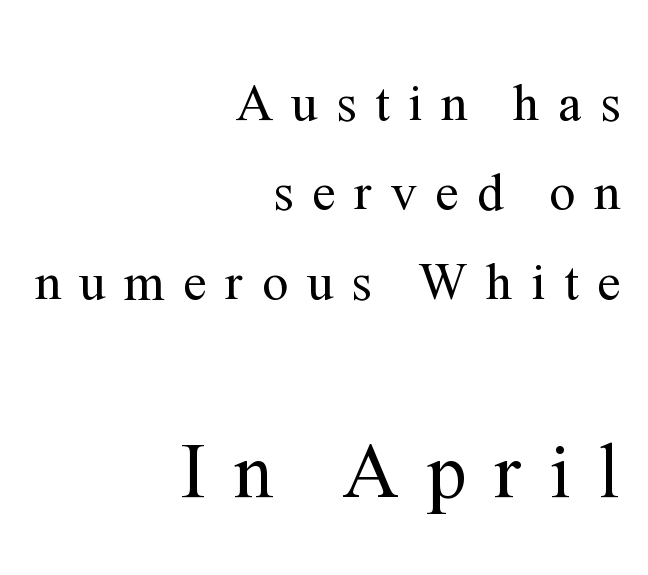
{"serif": "yes", "italic": "no", "bold": "no", "weight": "regular", "width": "normal", "stroke_contrast": "medium", "x_height": "medium", "monospaced": "no", "underline": "no", "align": "right", "line_spacing_ratio": 1.72, "letter_spacing": "wide", "letter_spacing_em": 0.36, "larger_block": "second", "size_ratio": 1.5, "glyph_px": 78}
